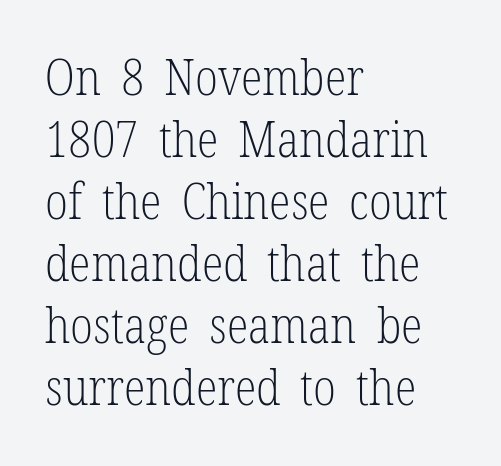
The image shows 50 px light, condensed serif type, upright; set left-aligned, line spacing 1.24x, normal letter spacing, not underlined; low stroke contrast and a medium x-height.
